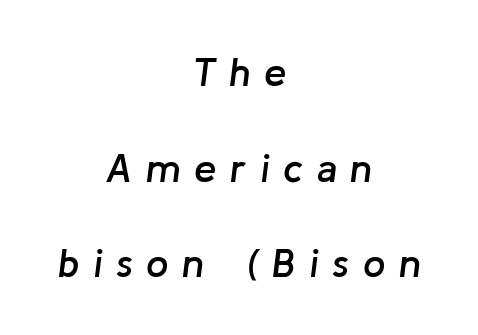
{"italic": "yes", "lean": "right", "slant_degrees": 8, "bold": "semi", "weight": "semibold", "width": "normal", "stroke_contrast": "low", "x_height": "medium", "monospaced": "no", "underline": "no", "align": "center", "line_spacing": "loose", "line_spacing_ratio": 2.39, "letter_spacing": "wide", "letter_spacing_em": 0.34, "glyph_px": 40}
